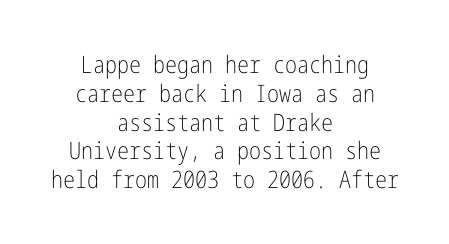
Q: Is the text bold? A: No.
Q: Is the text italic (slanted)? A: No, it is upright.
Q: Is the text underlined? A: No.
Q: How is the paragraph aligned? A: Centered.
Q: Is the spacing between letters normal or unusually wide? A: Normal.
